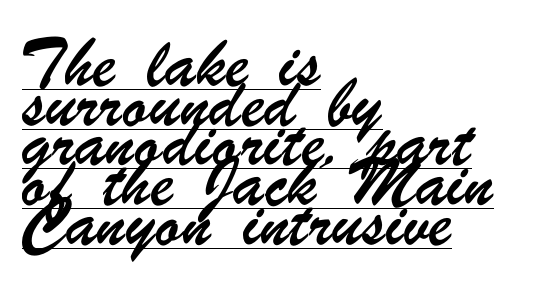
Q: Is the typeface a serif or a sans-serif typeface? A: Sans-serif.
Q: Is the text underlined? A: Yes.
Q: How is the paragraph aligned? A: Left-aligned.
Q: Is the spacing between letters normal or unusually wide? A: Normal.
Q: Is the spacing between lines tight, normal or loose? A: Normal.
Q: Width (condensed, normal, or wide)? A: Condensed.
Q: Stroke contrast? A: Low.
Q: x-height? A: Small.
Q: Monospaced? A: No.
